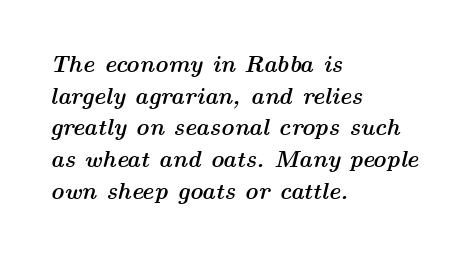
Compared with an ordinary text face, these strokes are far heavier — a full bold. The letters are slanted; this is an italic face. Is the letter spacing exaggerated? No — it looks like the ordinary default. The designer left line spacing at the default. Clear beneath every line of the passage.
